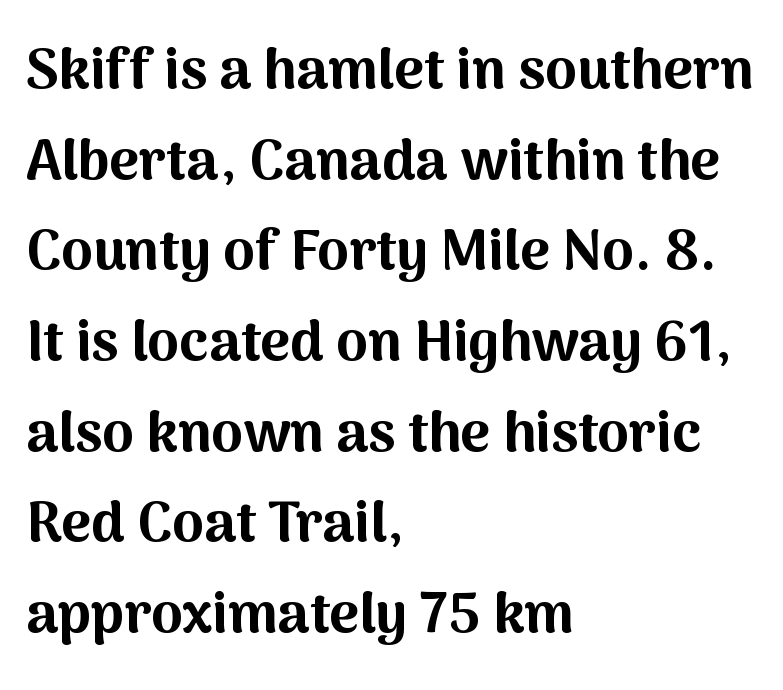
{"serif": "no", "italic": "no", "bold": "yes", "weight": "bold", "width": "normal", "stroke_contrast": "medium", "x_height": "medium", "monospaced": "no", "underline": "no", "align": "left", "line_spacing": "normal", "line_spacing_ratio": 1.59, "letter_spacing": "normal", "letter_spacing_em": 0.0, "glyph_px": 57}
